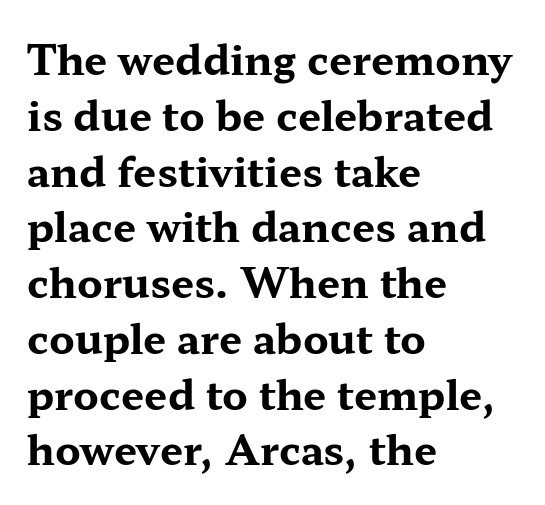
These lines are rendered in a variable-pitch font. Do the letters lean? They stand straight. Quick note: underline off. The text block is weighted toward the left margin, trailing off unevenly rightward.
